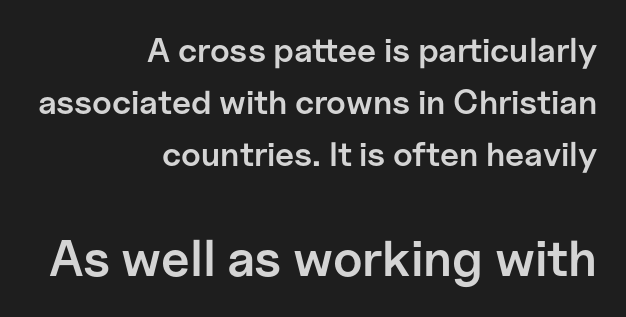
The image shows 51 px semibold sans-serif type, upright; set right-aligned, normal line spacing (1.53x), normal letter spacing, not underlined; the second (bottom) block is 1.5x larger; low stroke contrast and a medium x-height.
